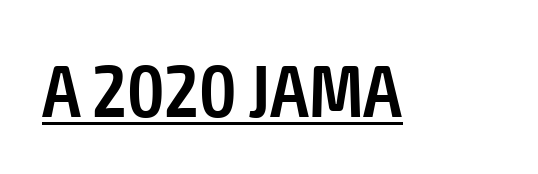
Q: Is the text bold? A: Semi-bold.
Q: Is the text italic (slanted)? A: No, it is upright.
Q: Is the typeface a serif or a sans-serif typeface? A: Sans-serif.
Q: Is the text underlined? A: Yes.
Q: Is the spacing between letters normal or unusually wide? A: Normal.
Q: Width (condensed, normal, or wide)? A: Condensed.
Q: Stroke contrast? A: Low.
Q: x-height? A: Medium.
Q: Monospaced? A: No.
